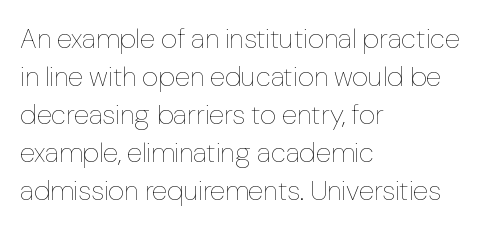
{"italic": "no", "bold": "no", "weight": "thin", "width": "normal", "stroke_contrast": "low", "x_height": "medium", "monospaced": "no", "underline": "no", "align": "left", "line_spacing": "normal", "line_spacing_ratio": 1.36, "letter_spacing": "normal", "letter_spacing_em": 0.0, "glyph_px": 28}
